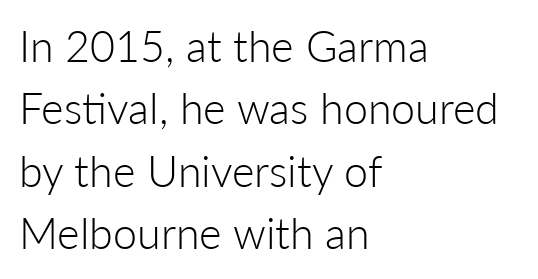
The image shows 43 px light sans-serif type, upright; set left-aligned, normal line spacing (1.45x), normal letter spacing, not underlined; low stroke contrast and a medium x-height.
